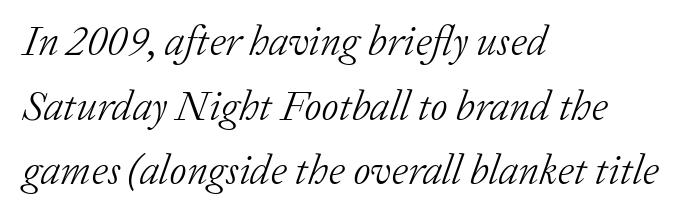
Looks like regular typesetting: each glyph gets only the width it needs. A typesetter would mark this as italic. Little horizontal feet cap the strokes, marking this as serif type. Letters rest on an invisible, unmarked baseline.
